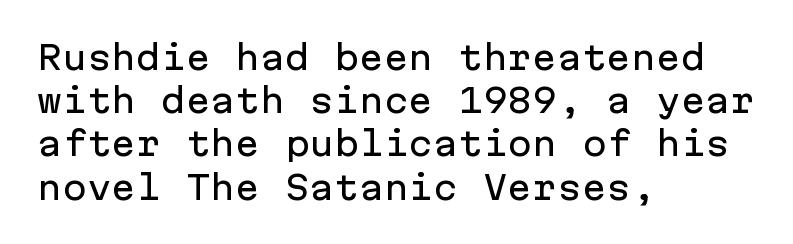
The image shows 33 px sans-serif type, upright, monospaced; set left-aligned, normal line spacing (1.31x), normal letter spacing, not underlined; low stroke contrast and a medium x-height.
